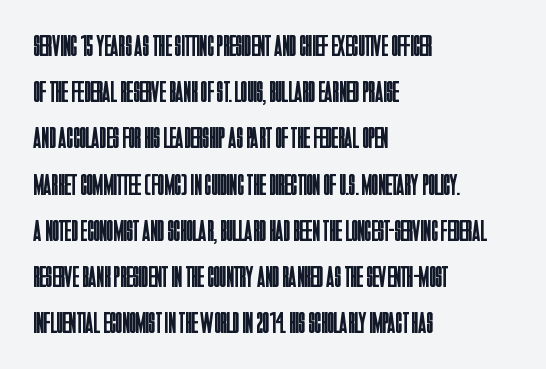
The image shows 30 px regular-weight, condensed sans-serif type, upright; set left-aligned, normal line spacing (1.54x), normal letter spacing, not underlined; low stroke contrast and a large x-height.
